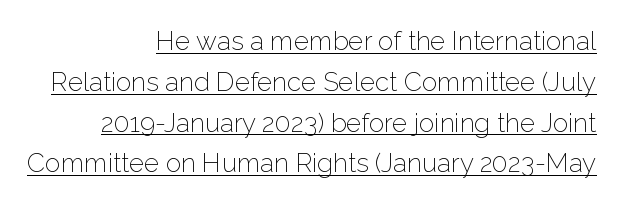
{"italic": "no", "bold": "no", "underline": "yes", "align": "right", "line_spacing": "normal", "line_spacing_ratio": 1.57, "letter_spacing": "normal", "letter_spacing_em": 0.0, "glyph_px": 26}
